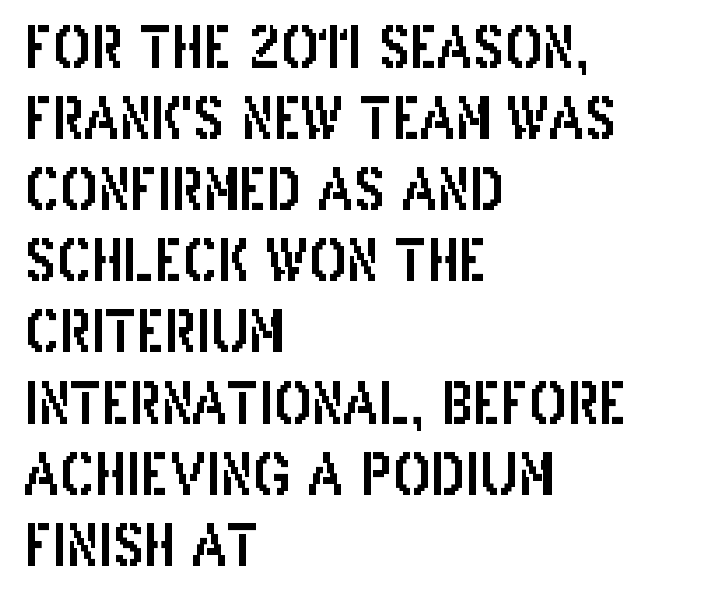
Stroke terminals: plain, sans-serif. Teacher's note: observe the even left margin — that is flush-left alignment. The type is set solid horizontally, with unmodified tracking. Posture: straight, roman, zero tilt. Each letter keeps its own natural width here, so spacing adapts to shape.
